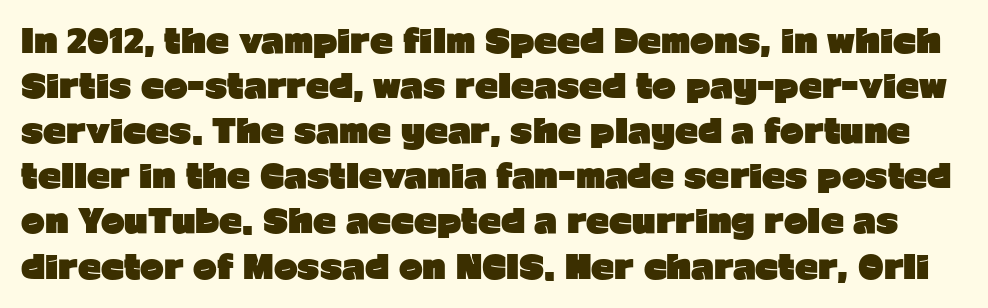
The image shows 32 px heavy sans-serif type, upright; set normal line spacing (1.41x), normal letter spacing, not underlined; low stroke contrast and a medium x-height.
